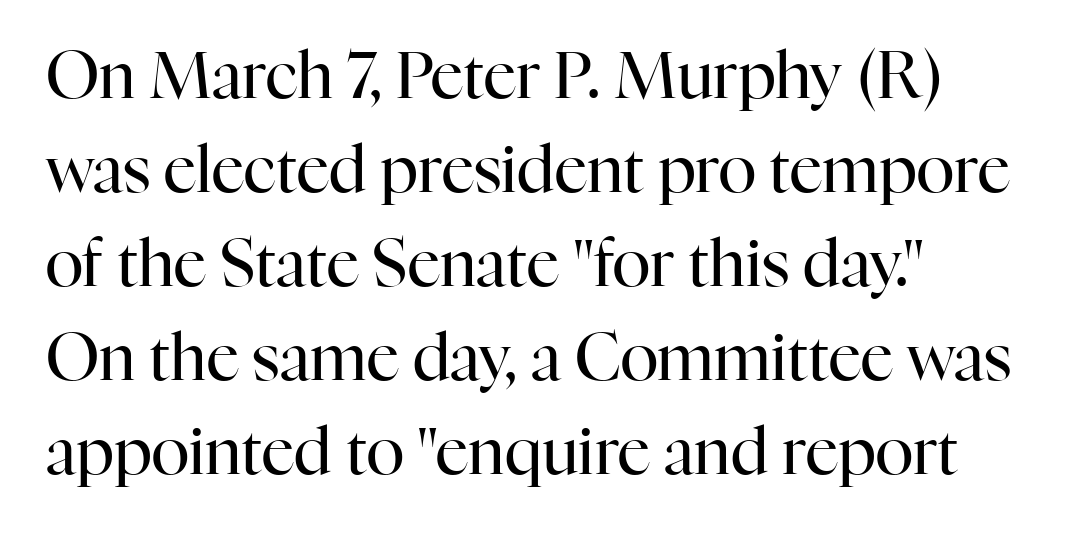
The characters display serif detailing at their extremities. This sample uses an upright cut, with every glyph sitting square on the baseline. Note the varied advance widths — an 'i' is clearly narrower than an 'm'. Letter spacing: default. Regular leading.
